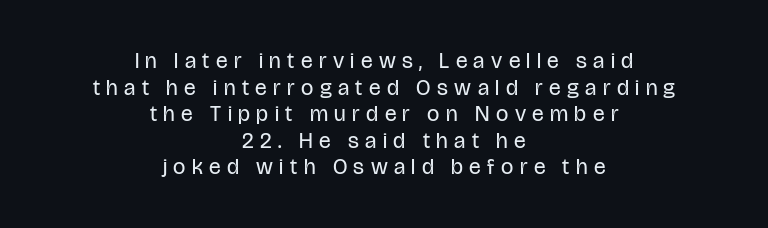
The image shows 22 px text type, upright; set centered, line spacing 1.21x, unusually wide letter spacing (+0.29 em), not underlined.
